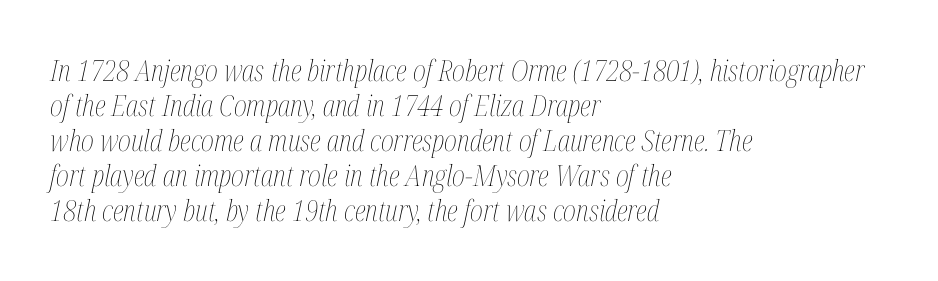
Nothing unusual about the tracking: characters are spaced as the font intends. Nobody drew a line under any word here. Line starts are locked; line ends wander. Varying glyph widths throughout — classic text-font behaviour.
